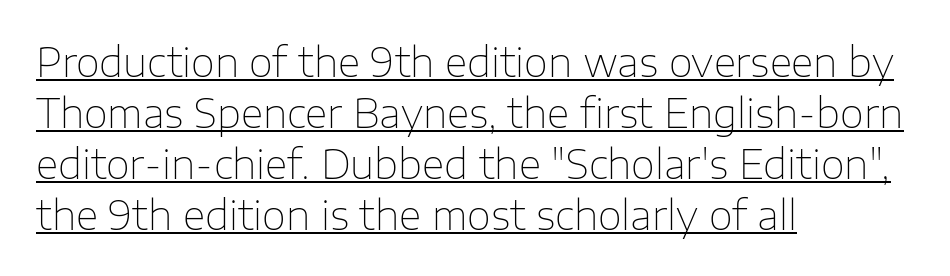
Q: Is the text bold? A: No.
Q: Is the text italic (slanted)? A: No, it is upright.
Q: Is the typeface a serif or a sans-serif typeface? A: Sans-serif.
Q: Is the text underlined? A: Yes.
Q: How is the paragraph aligned? A: Left-aligned.
Q: Is the spacing between letters normal or unusually wide? A: Normal.
Q: Is the spacing between lines tight, normal or loose? A: Normal.
Q: Width (condensed, normal, or wide)? A: Normal.
Q: Stroke contrast? A: Low.
Q: x-height? A: Medium.
Q: Monospaced? A: No.
